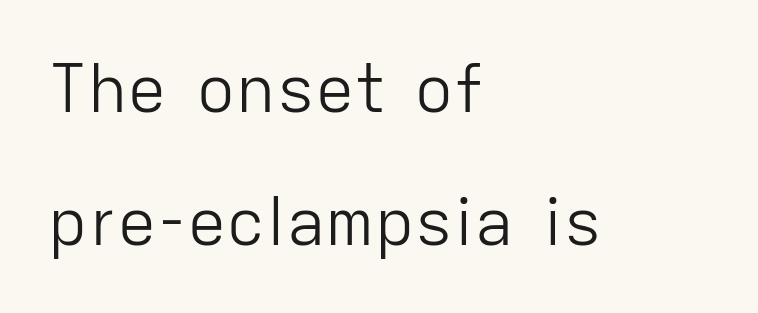
The image shows 66 px light sans-serif type, upright; set left-aligned, loose line spacing (2.02x), normal letter spacing, not underlined; low stroke contrast and a medium x-height.
